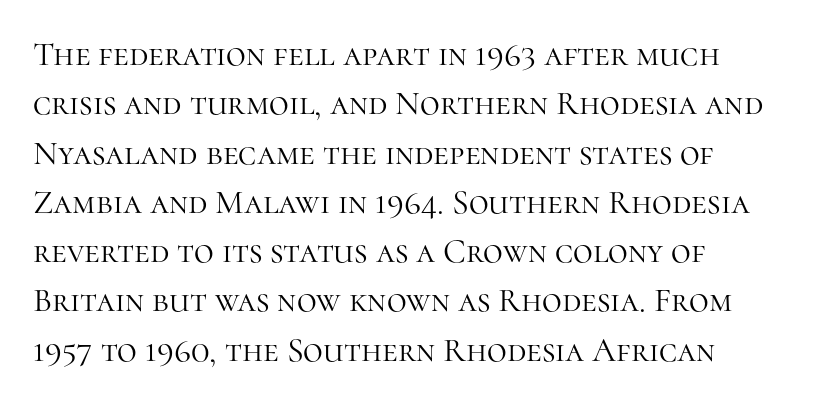
Q: Is the text bold? A: No.
Q: Is the text italic (slanted)? A: No, it is upright.
Q: Is the typeface a serif or a sans-serif typeface? A: Serif.
Q: Is the text underlined? A: No.
Q: How is the paragraph aligned? A: Left-aligned.
Q: Is the spacing between letters normal or unusually wide? A: Normal.
Q: Is the spacing between lines tight, normal or loose? A: Normal.
Q: Width (condensed, normal, or wide)? A: Normal.
Q: Stroke contrast? A: High.
Q: x-height? A: Medium.
Q: Monospaced? A: No.
